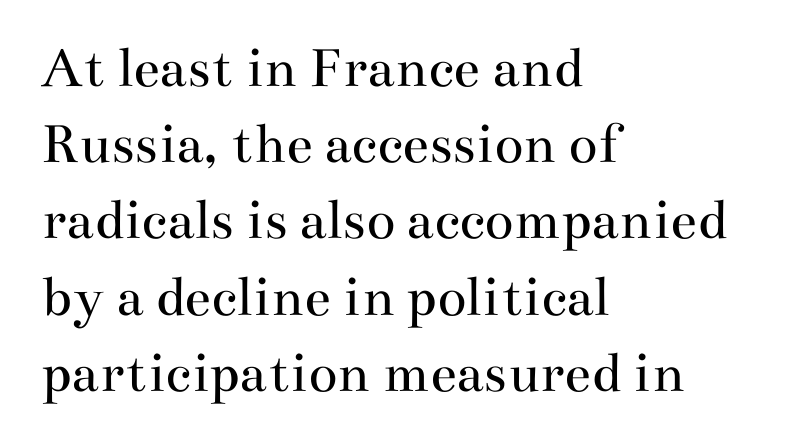
Weight: regular or lighter. Teacher's note: observe the even left margin — that is flush-left alignment. This is serif lettering, the kind often seen in printed books. Descenders are the only things crossing below the line. The lines sit at an ordinary, default distance from one another. Spacing verdict: proportional, widths tailored to each character.
